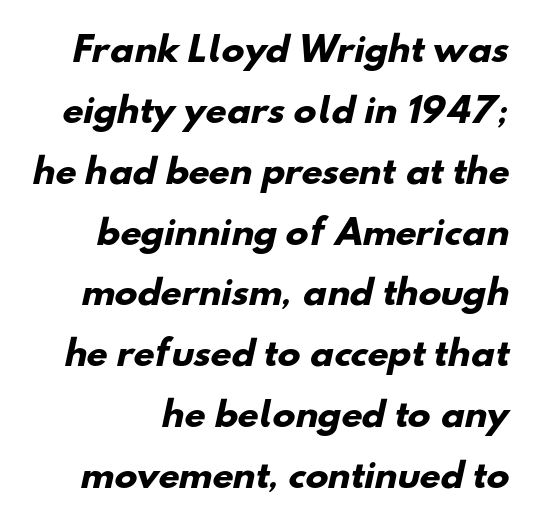
Grotesque or geometric, the face here clearly has no serifs. The letterforms sit shoulder to shoulder at normal distance. Chunky letters — that's bold for sure. The string is rendered with underlining switched off.
